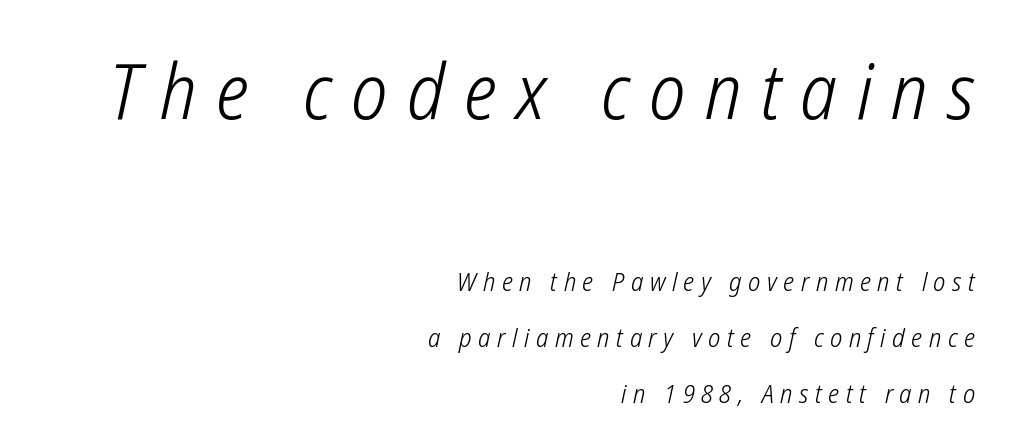
The first block has been scaled up relative to the second. Visually the block forms a straight wall on the right and a jagged coastline on the left. Words appear elongated and porous because spacing is wide. This rendering employs a face without finishing strokes, i.e., a sans-serif.
